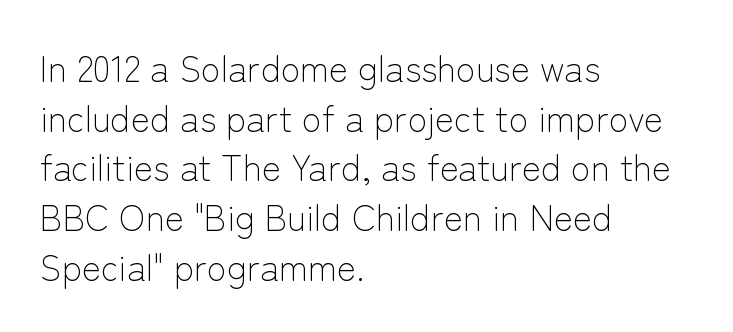
The image shows 36 px light sans-serif type, upright; set left-aligned, normal line spacing (1.38x), normal letter spacing, not underlined; low stroke contrast and a medium x-height.
